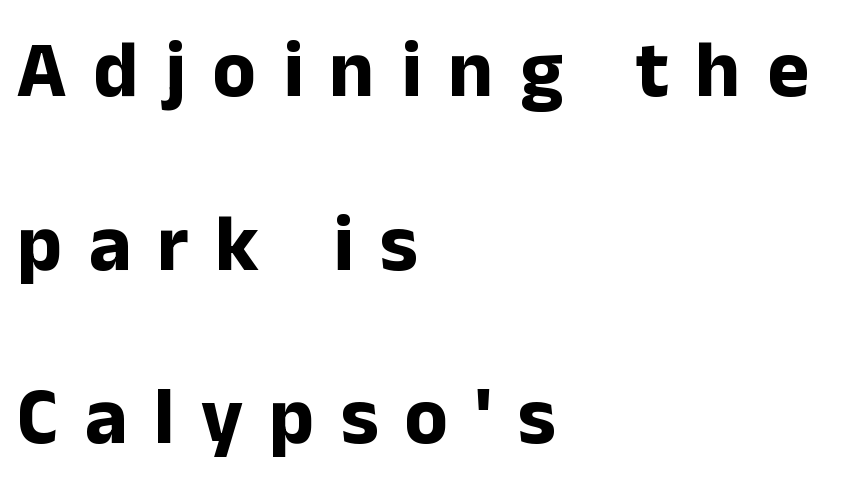
Q: Is the text bold? A: Yes.
Q: Is the text italic (slanted)? A: No, it is upright.
Q: Is the typeface a serif or a sans-serif typeface? A: Sans-serif.
Q: Is the text underlined? A: No.
Q: How is the paragraph aligned? A: Left-aligned.
Q: Is the spacing between letters normal or unusually wide? A: Unusually wide.
Q: Is the spacing between lines tight, normal or loose? A: Loose.
Q: Width (condensed, normal, or wide)? A: Normal.
Q: Stroke contrast? A: Low.
Q: x-height? A: Medium.
Q: Monospaced? A: No.
